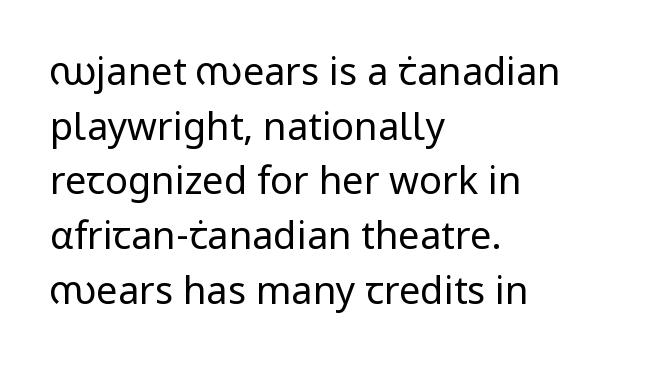
{"serif": "no", "italic": "no", "bold": "no", "weight": "regular", "width": "normal", "stroke_contrast": "low", "x_height": "medium", "monospaced": "no", "underline": "no", "align": "left", "line_spacing": "normal", "line_spacing_ratio": 1.44, "letter_spacing": "normal", "letter_spacing_em": 0.0, "glyph_px": 38}
